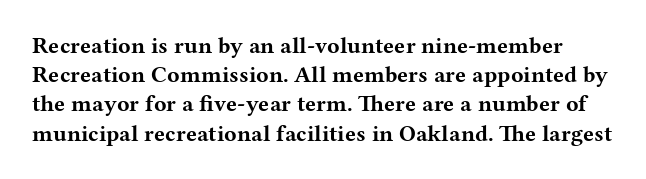
Compared with typical paragraphs, the rows here are spaced about the same. Quick note: not italic, upright. Typesetter's note: full bold, strokes at maximum text heaviness. What stands out about the letter spacing? Nothing — it is the standard amount. The strip under each line holds only bare page.
